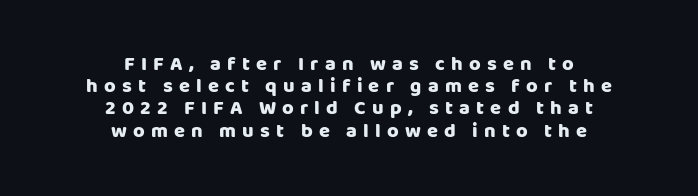
{"italic": "no", "bold": "yes", "underline": "no", "align": "center", "line_spacing": "tight", "line_spacing_ratio": 1.11, "letter_spacing": "wide", "letter_spacing_em": 0.31, "glyph_px": 20}
